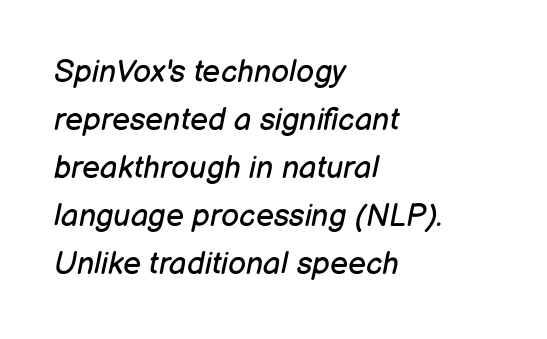
The image shows 31 px regular-weight type, italic (leaning right); set left-aligned, normal line spacing (1.55x), normal letter spacing, not underlined; low stroke contrast and a medium x-height.
